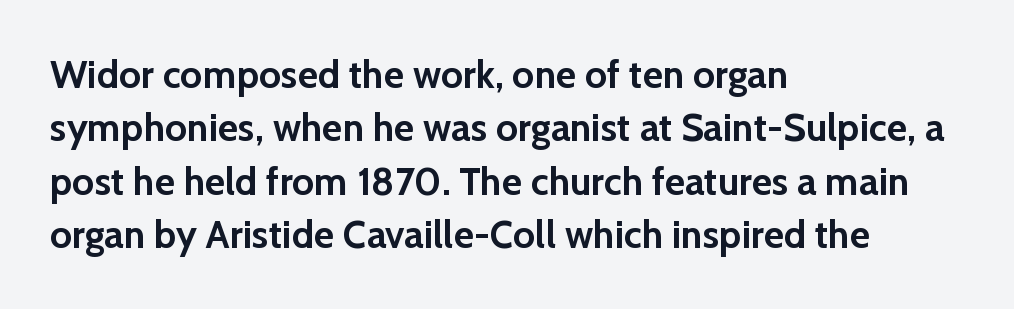
The image shows 39 px semibold sans-serif type, upright; set left-aligned, normal line spacing (1.37x), normal letter spacing, not underlined; low stroke contrast and a medium x-height.
